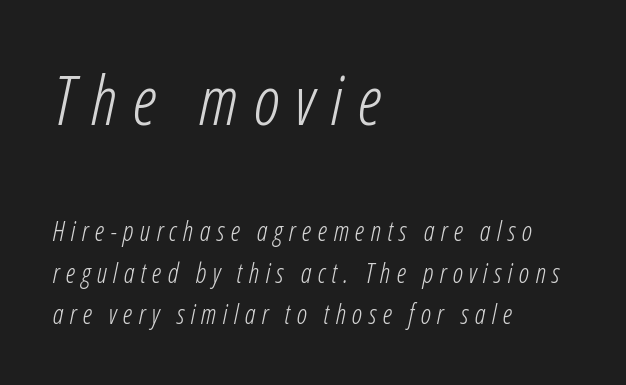
The image shows 68 px light, condensed type, italic (leaning right); set left-aligned, normal line spacing (1.55x), unusually wide letter spacing (+0.23 em), not underlined; the first (top) block is 2.52x larger; low stroke contrast and a medium x-height.
